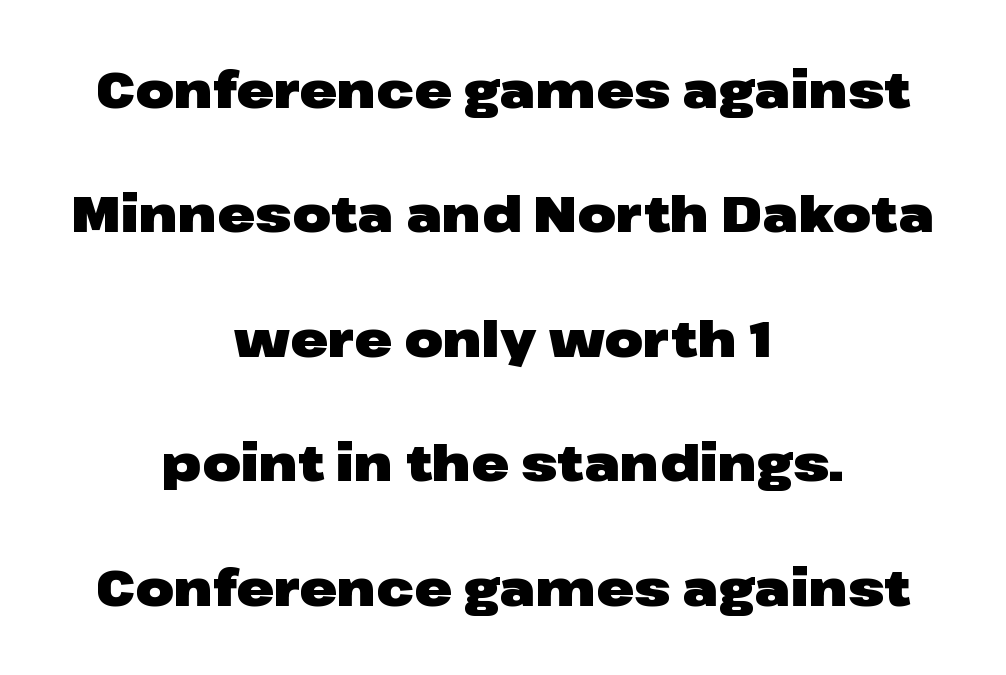
{"serif": "no", "italic": "no", "bold": "yes", "weight": "heavy", "width": "wide", "stroke_contrast": "low", "x_height": "medium", "monospaced": "no", "underline": "no", "align": "center", "line_spacing": "loose", "line_spacing_ratio": 2.49, "letter_spacing": "normal", "letter_spacing_em": 0.0, "glyph_px": 50}
